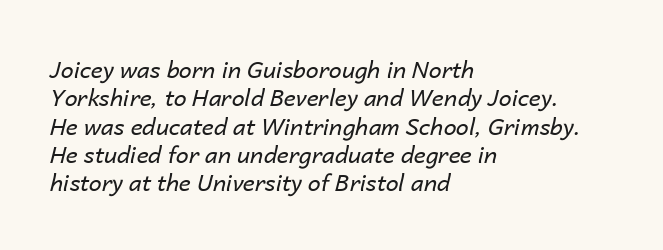
Underlining? Definitely not there. The typeface has the unassuming heft of standard copy or less. Compared with typical body copy, the letter spacing here is the same. The glyphs look as if they've been sheared to an angle. Alignment: flush left.
